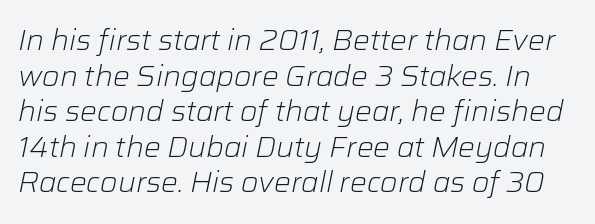
Quick note: underline off. Is the type slanted? Yes — the strokes lean at a clear angle. Weight class: somewhere from thin through regular. This sample has the flowing, uneven cadence of proportional lettering. Regarding leading, the lines here are spaced in the standard way.
